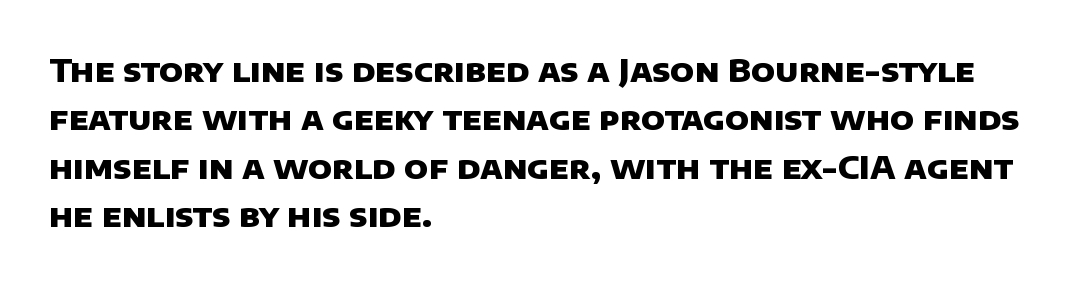
Vertically, the passage feels balanced, rows spaced as you'd expect. As a designer I'd log this as weight 700, bold. Bare-footed words on every line. Is this a fixed-width face? No — the glyphs have proportional, varying widths. Which margin do the lines hug? The left one — the right edge is uneven. The glyphs in this specimen are sans serif.
